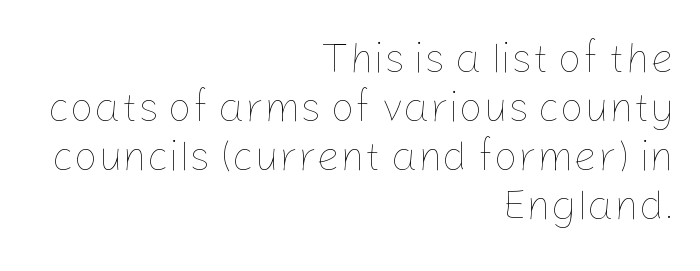
Compared with typical body copy, the letter spacing here is the same. The glyphs are unaccompanied by any horizontal stroke below them. Here the designer chose a conventional face with non-uniform glyph widths. A typesetter would mark this as roman, not italic. Weight: in the light-to-regular range. Each line ends at the same right margin while the left side varies.
